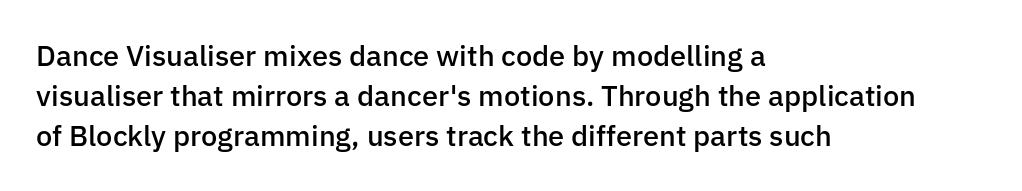
{"serif": "no", "italic": "no", "bold": "semi", "weight": "semibold", "width": "normal", "stroke_contrast": "low", "x_height": "medium", "monospaced": "no", "underline": "no", "align": "left", "line_spacing": "normal", "line_spacing_ratio": 1.38, "letter_spacing": "normal", "letter_spacing_em": 0.0, "glyph_px": 29}
